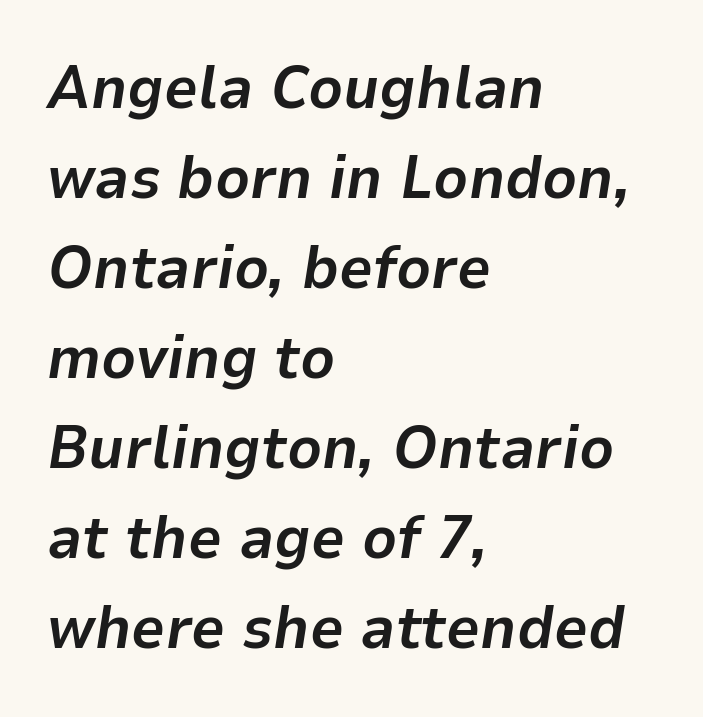
The image shows 60 px bold type, italic (leaning right); set left-aligned, normal line spacing (1.5x), normal letter spacing, not underlined; low stroke contrast and a medium x-height.
